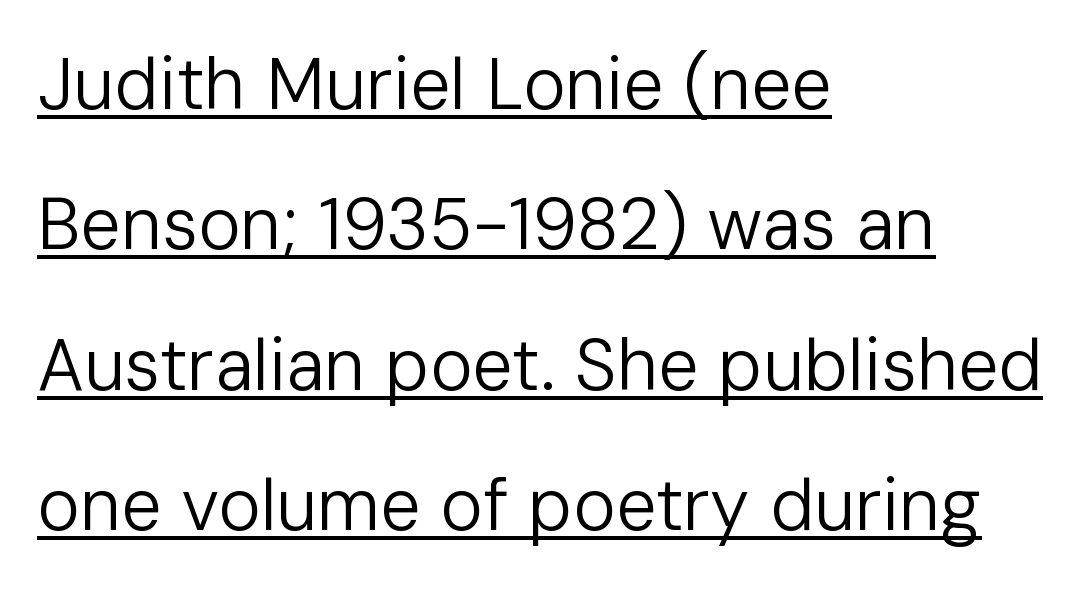
The image shows 72 px regular-weight sans-serif type, upright; set left-aligned, loose line spacing (1.95x), normal letter spacing, underlined; low stroke contrast and a medium x-height.
